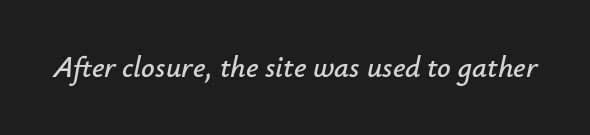
Q: Is the text italic (slanted)? A: Yes, it leans right by about 12 degrees.
Q: Is the text underlined? A: No.
Q: Is the spacing between letters normal or unusually wide? A: Normal.
Q: Width (condensed, normal, or wide)? A: Normal.
Q: Stroke contrast? A: Low.
Q: x-height? A: Small.
Q: Monospaced? A: No.
